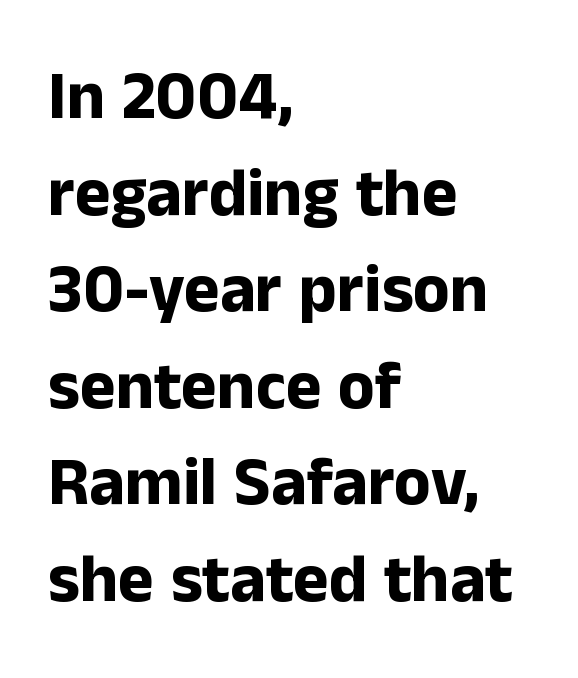
The image shows 68 px bold sans-serif type, upright; set left-aligned, normal line spacing (1.42x), normal letter spacing, not underlined; low stroke contrast and a medium x-height.
